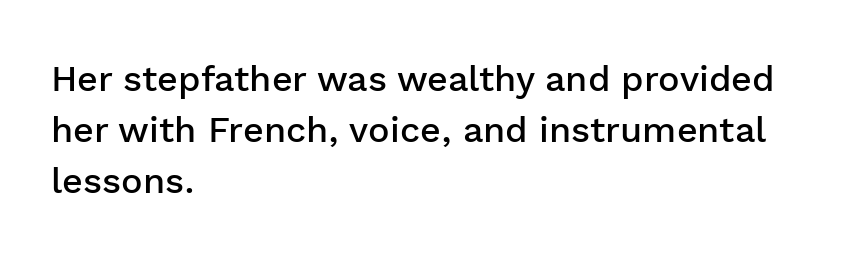
Look at the bottom of the vertical strokes: they stop flat, with no serifs. Look at the tracking — it's just the regular setting, nothing added. The specimen omits any rule beneath the text block's lines. This sample keeps an unexceptional amount of space between lines. The type sits square on the baseline with zero lean. The passage shown is typed in a proportional face where columns would drift.
